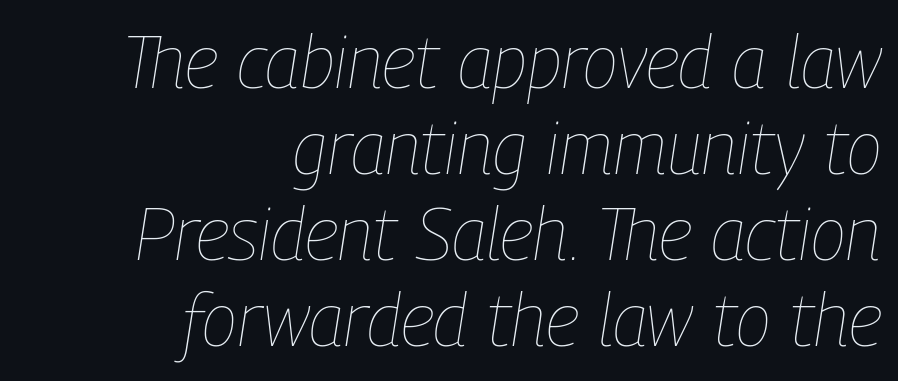
Q: Is the text bold? A: No.
Q: Is the text italic (slanted)? A: Yes, it leans right by about 9 degrees.
Q: Is the text underlined? A: No.
Q: How is the paragraph aligned? A: Right-aligned.
Q: Is the spacing between letters normal or unusually wide? A: Normal.
Q: Width (condensed, normal, or wide)? A: Condensed.
Q: Stroke contrast? A: Low.
Q: x-height? A: Medium.
Q: Monospaced? A: No.
